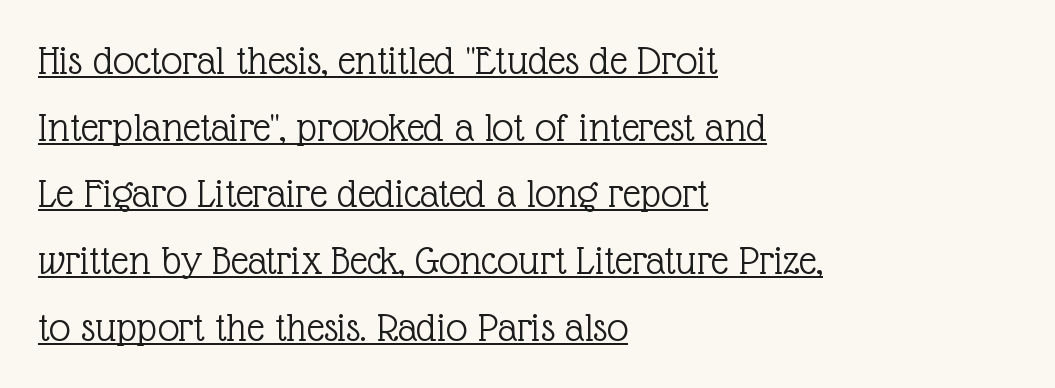
Q: Is the text bold? A: No.
Q: Is the text italic (slanted)? A: No, it is upright.
Q: Is the typeface a serif or a sans-serif typeface? A: Serif.
Q: Is the text underlined? A: Yes.
Q: How is the paragraph aligned? A: Left-aligned.
Q: Is the spacing between letters normal or unusually wide? A: Normal.
Q: Is the spacing between lines tight, normal or loose? A: Normal.
Q: Width (condensed, normal, or wide)? A: Normal.
Q: x-height? A: Medium.
Q: Monospaced? A: No.
